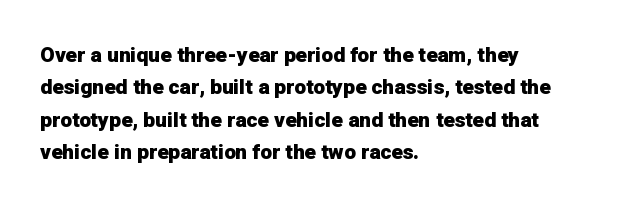
The image shows 21 px bold type, upright; set left-aligned, normal line spacing (1.54x), normal letter spacing, not underlined.
